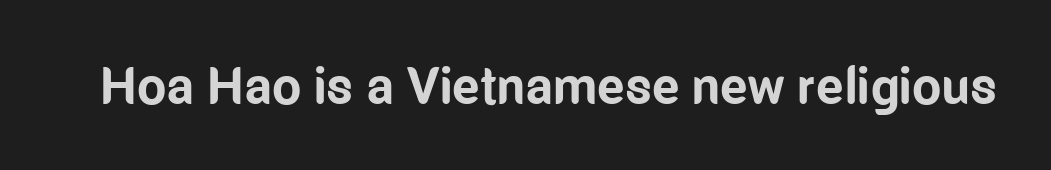
Upright lettering throughout. Does the type have serifs? No, each stem ends abruptly. This rendering features lettering with no underline. The rendering uses natural spacing where letterforms have individual widths.
